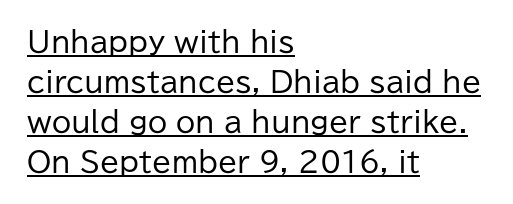
Posture: vertical. Typeset ragged right — the left edge is the straight one. The type family on display is of the sans-serif kind. Is this a fixed-width face? No — the glyphs have proportional, varying widths. Each stroke keeps to a modest, everyday thickness or less. The tracking reads as untouched default to a designer's eye.
